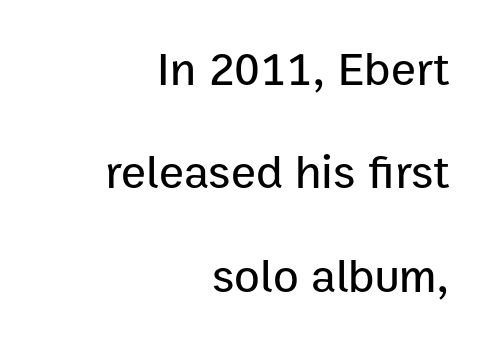
The image shows 47 px sans-serif type, upright; set right-aligned, loose line spacing (2.2x), normal letter spacing, not underlined; low stroke contrast and a medium x-height.
